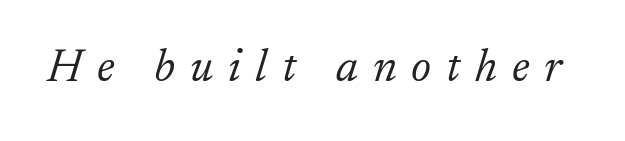
{"serif": "yes", "italic": "yes", "lean": "right", "slant_degrees": 17, "bold": "no", "weight": "light", "width": "normal", "stroke_contrast": "low", "x_height": "small", "monospaced": "no", "underline": "no", "letter_spacing": "wide", "letter_spacing_em": 0.32, "glyph_px": 46}
